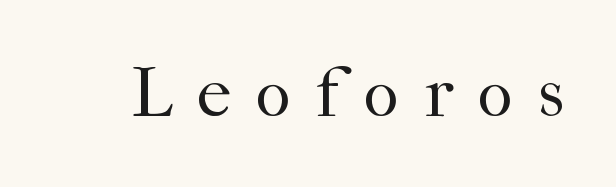
Q: Is the text bold? A: No.
Q: Is the text italic (slanted)? A: No, it is upright.
Q: Is the typeface a serif or a sans-serif typeface? A: Serif.
Q: Is the text underlined? A: No.
Q: Is the spacing between letters normal or unusually wide? A: Unusually wide.
Q: Width (condensed, normal, or wide)? A: Normal.
Q: Stroke contrast? A: High.
Q: x-height? A: Medium.
Q: Monospaced? A: No.
